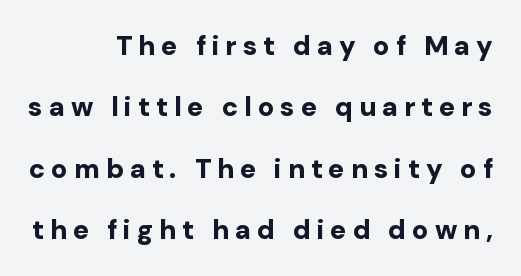
{"italic": "no", "bold": "yes", "underline": "no", "align": "right", "line_spacing": "loose", "line_spacing_ratio": 2.27, "letter_spacing": "wide", "letter_spacing_em": 0.22, "glyph_px": 27}
